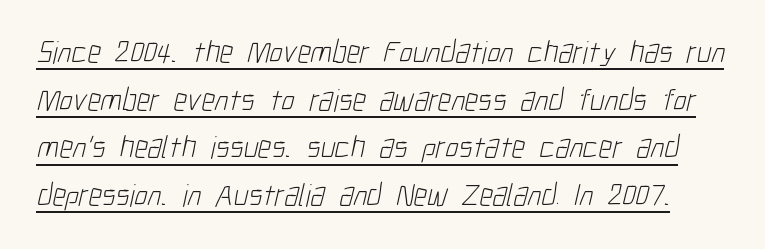
{"serif": "no", "bold": "no", "weight": "light", "width": "condensed", "stroke_contrast": "low", "x_height": "medium", "monospaced": "no", "underline": "yes", "line_spacing": "normal", "line_spacing_ratio": 1.49, "letter_spacing": "normal", "letter_spacing_em": 0.0, "glyph_px": 32}
